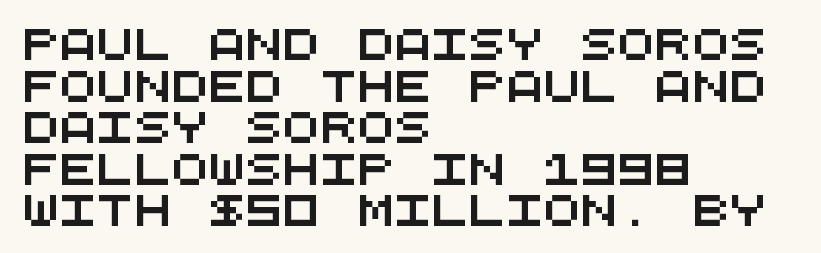
The font family rendered here belongs to the sans-serif group. Fixed-width glyphs throughout — classic coding-font behaviour. Horizontally, the lines are justified to the leading edge only. Letters rest on an invisible, unmarked baseline. Is the letter spacing exaggerated? No — it looks like the ordinary default.
